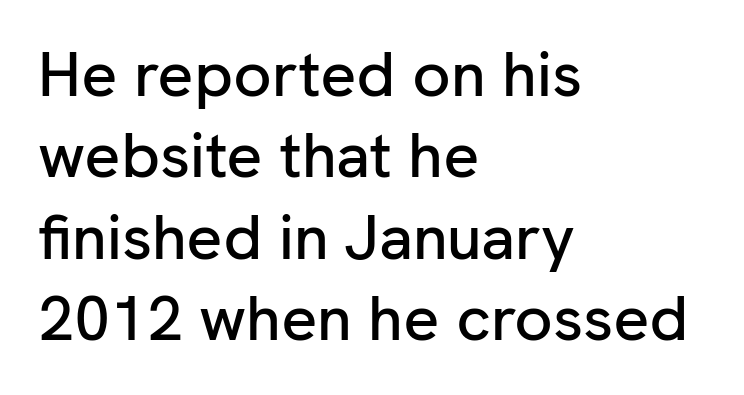
Q: Is the text italic (slanted)? A: No, it is upright.
Q: Is the typeface a serif or a sans-serif typeface? A: Sans-serif.
Q: Is the text underlined? A: No.
Q: How is the paragraph aligned? A: Left-aligned.
Q: Is the spacing between letters normal or unusually wide? A: Normal.
Q: Is the spacing between lines tight, normal or loose? A: Normal.
Q: Width (condensed, normal, or wide)? A: Normal.
Q: Stroke contrast? A: Low.
Q: x-height? A: Medium.
Q: Monospaced? A: No.
